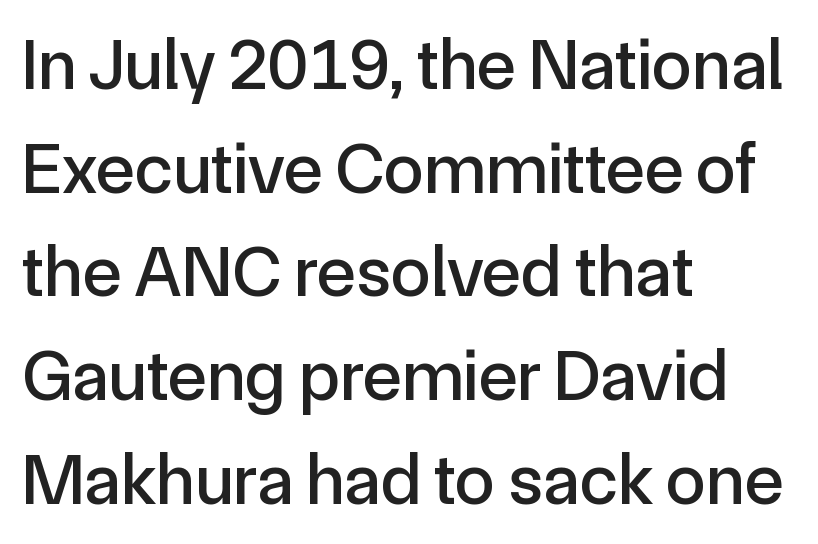
{"serif": "no", "italic": "no", "width": "normal", "x_height": "medium", "monospaced": "no", "underline": "no", "align": "left", "line_spacing": "normal", "line_spacing_ratio": 1.44, "letter_spacing": "normal", "letter_spacing_em": 0.0, "glyph_px": 72}
